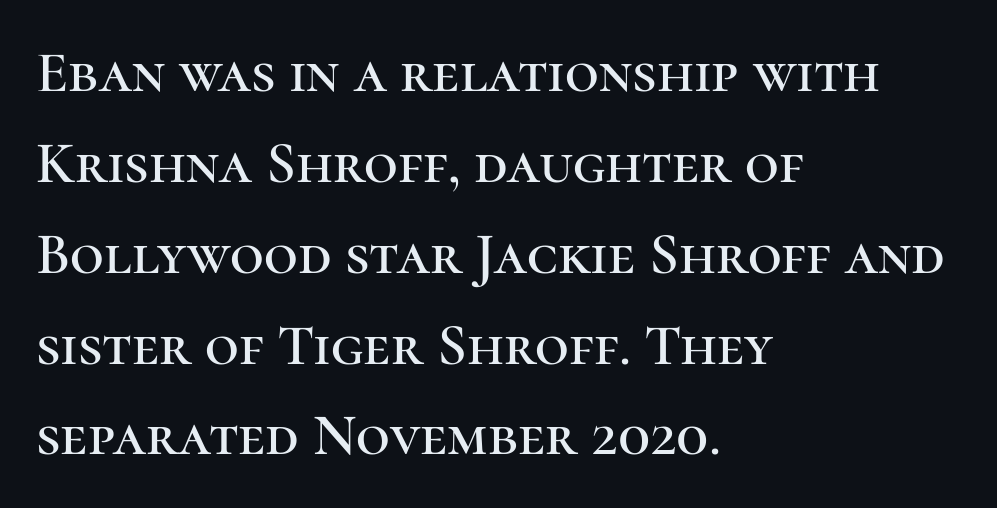
{"serif": "yes", "italic": "no", "width": "normal", "stroke_contrast": "high", "x_height": "medium", "monospaced": "no", "underline": "no", "align": "left", "line_spacing": "normal", "line_spacing_ratio": 1.54, "letter_spacing": "normal", "letter_spacing_em": 0.0, "glyph_px": 59}
